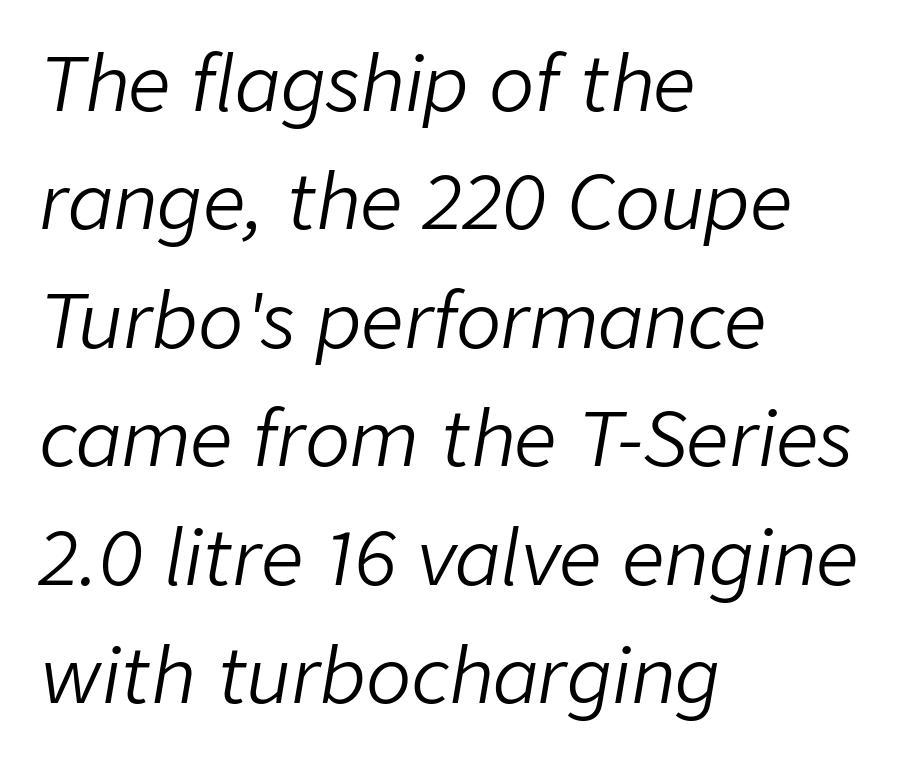
Ink coverage per letter is moderate at most. The axis of the letterforms is tilted away from vertical. Lines of text with bare space underneath. You could not count columns in this text — the font is proportionally spaced. What stands out about the letter spacing? Nothing — it is the standard amount.
